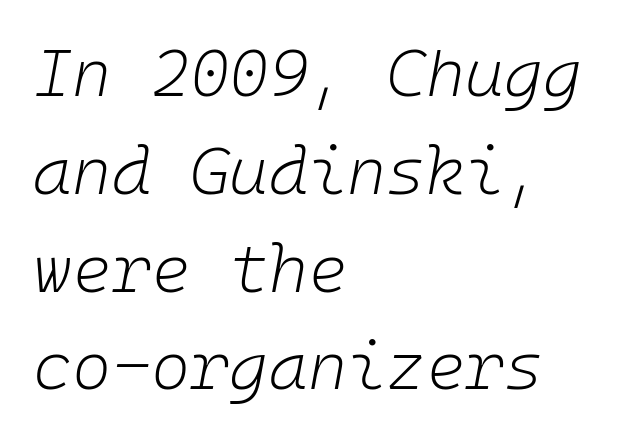
Q: Is the text bold? A: No.
Q: Is the text italic (slanted)? A: Yes, it leans right by about 10 degrees.
Q: Is the text underlined? A: No.
Q: How is the paragraph aligned? A: Left-aligned.
Q: Is the spacing between letters normal or unusually wide? A: Normal.
Q: Is the spacing between lines tight, normal or loose? A: Normal.
Q: Width (condensed, normal, or wide)? A: Normal.
Q: Stroke contrast? A: Low.
Q: x-height? A: Medium.
Q: Monospaced? A: Yes.
